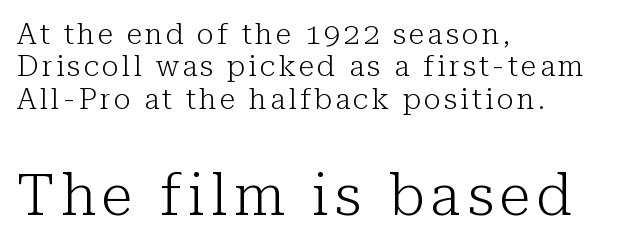
{"serif": "yes", "italic": "no", "bold": "no", "weight": "light", "width": "normal", "stroke_contrast": "low", "x_height": "medium", "monospaced": "no", "underline": "no", "align": "left", "line_spacing": "tight", "line_spacing_ratio": 1.12, "larger_block": "second", "size_ratio": 2.0, "glyph_px": 58}
